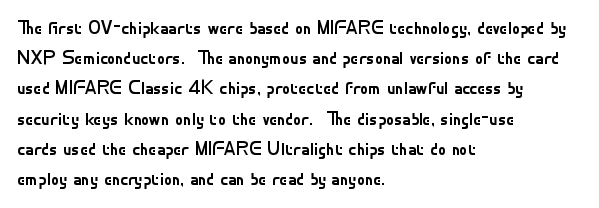
The image shows 20 px text type, upright; set left-aligned, normal line spacing (1.51x), normal letter spacing, not underlined.
